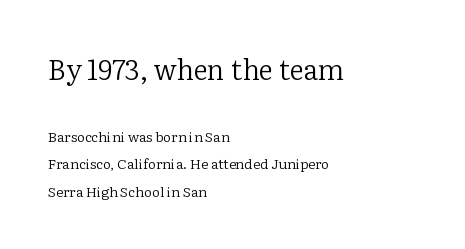
The compositor pushed each line to the left boundary. Top chunk: large. Bottom chunk: small. Underline: absent. Note: serifs present on the glyphs.
